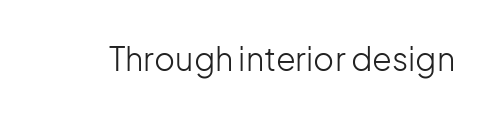
Q: Is the text bold? A: No.
Q: Is the text italic (slanted)? A: No, it is upright.
Q: Is the typeface a serif or a sans-serif typeface? A: Sans-serif.
Q: Is the text underlined? A: No.
Q: Is the spacing between letters normal or unusually wide? A: Normal.
Q: Width (condensed, normal, or wide)? A: Normal.
Q: Stroke contrast? A: Low.
Q: x-height? A: Medium.
Q: Monospaced? A: No.
